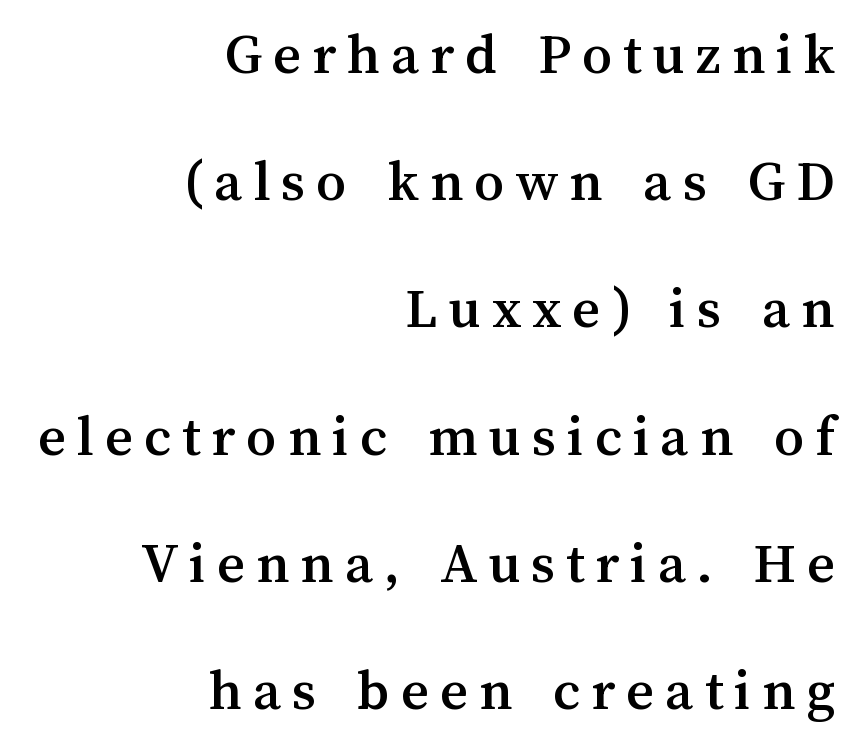
This block would shrink considerably if given ordinary leading; it's expanded now. Underlining? Definitely not there. Looks like regular typesetting: each glyph gets only the width it needs. No italicization has been applied; the sample stays upright.
